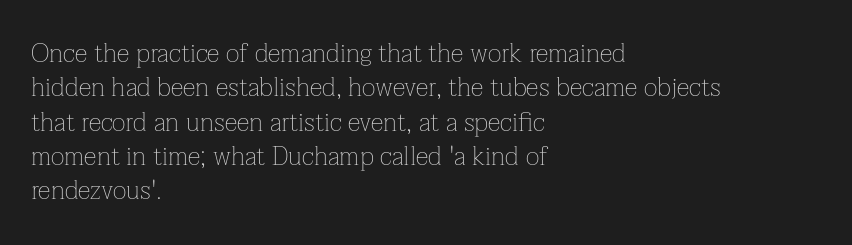
{"italic": "no", "bold": "no", "underline": "no", "align": "left", "line_spacing": "normal", "line_spacing_ratio": 1.32, "letter_spacing": "normal", "letter_spacing_em": 0.0, "glyph_px": 26}
